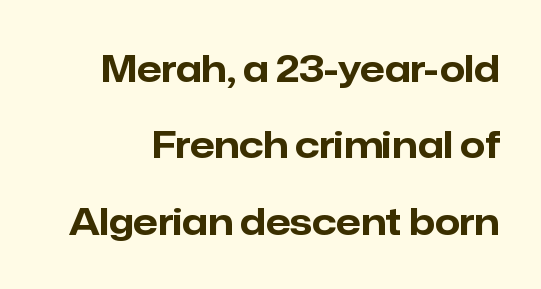
Posture: upright roman. Check the space under the baseline: it is left empty. This rendering employs a face without finishing strokes, i.e., a sans-serif. Line spacing here is loose. Bold? Absolutely — the strokes are thick and heavy. In terms of letterspacing, this is plain default setting.
